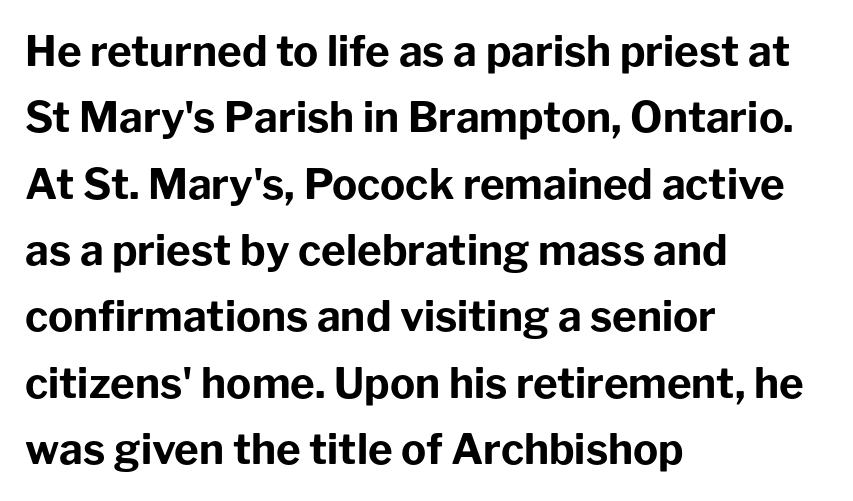
The letters stand upright; this is a roman face. Summary of weight: heavy, a full bold. The tracking reads as untouched default to a designer's eye. Every row of glyphs begins at an identical x-position on the left.
